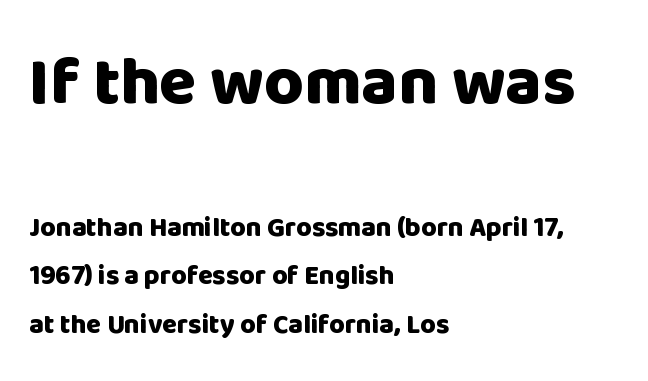
Q: Is the text bold? A: Yes.
Q: Is the text italic (slanted)? A: No, it is upright.
Q: Is the typeface a serif or a sans-serif typeface? A: Sans-serif.
Q: Is the text underlined? A: No.
Q: How is the paragraph aligned? A: Left-aligned.
Q: Is the spacing between letters normal or unusually wide? A: Normal.
Q: Which block of text is set in a larger size, the first (top) or the second (bottom)? A: The first (top) one.
Q: Width (condensed, normal, or wide)? A: Normal.
Q: Stroke contrast? A: Low.
Q: x-height? A: Large.
Q: Monospaced? A: No.
